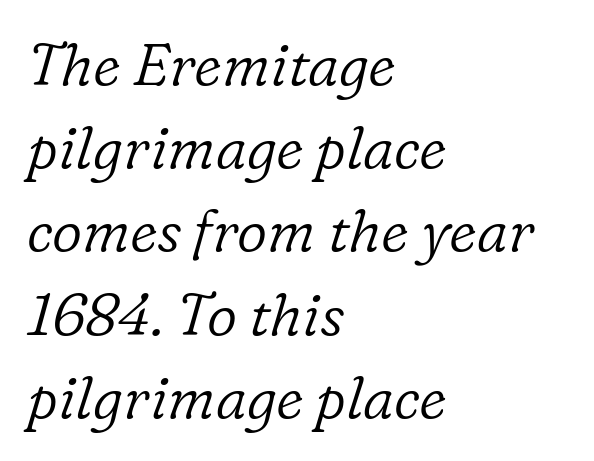
The image shows 59 px light serif type, italic (leaning right); set left-aligned, normal line spacing (1.41x), normal letter spacing, not underlined; low stroke contrast and a medium x-height.
